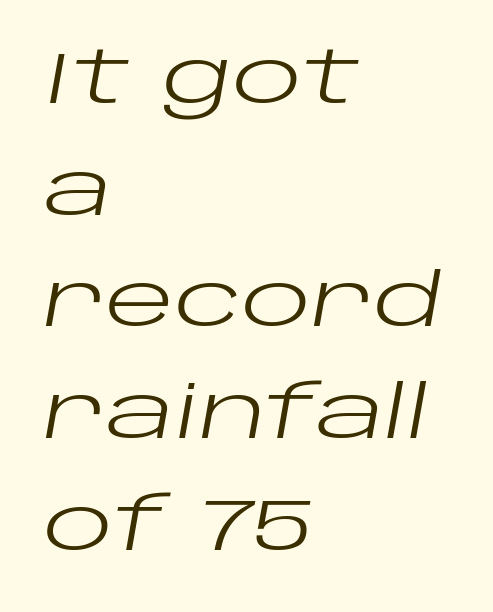
The image shows 73 px regular-weight, wide type, italic (leaning right); set left-aligned, normal line spacing (1.53x), normal letter spacing, not underlined; low stroke contrast and a large x-height.
